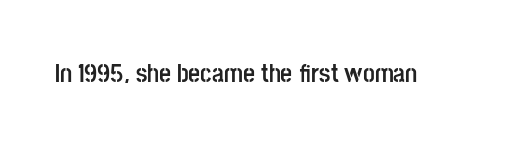
{"italic": "no", "bold": "yes", "underline": "no", "letter_spacing": "normal", "letter_spacing_em": 0.0, "glyph_px": 26}
